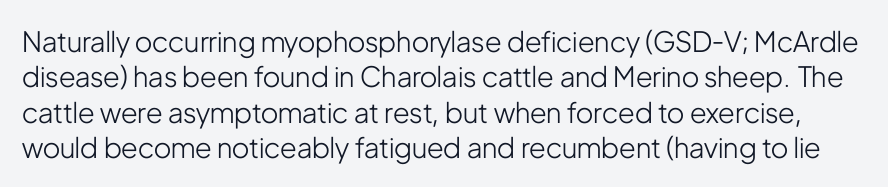
Q: Is the text bold? A: No.
Q: Is the text italic (slanted)? A: No, it is upright.
Q: Is the typeface a serif or a sans-serif typeface? A: Sans-serif.
Q: Is the text underlined? A: No.
Q: Is the spacing between letters normal or unusually wide? A: Normal.
Q: Is the spacing between lines tight, normal or loose? A: Normal.
Q: Width (condensed, normal, or wide)? A: Condensed.
Q: Stroke contrast? A: Low.
Q: x-height? A: Medium.
Q: Monospaced? A: No.
